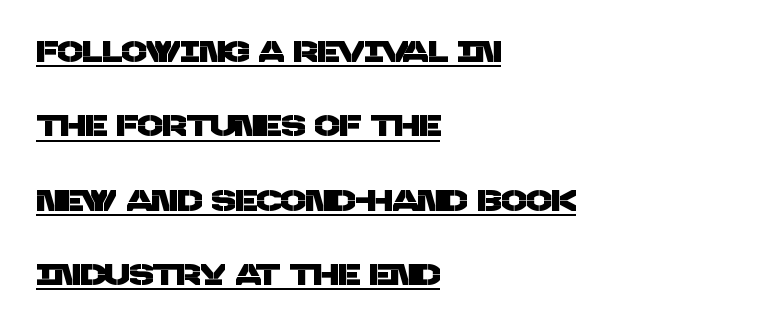
{"serif": "no", "width": "normal", "stroke_contrast": "low", "x_height": "large", "monospaced": "no", "underline": "yes", "align": "left", "line_spacing": "loose", "line_spacing_ratio": 2.48, "letter_spacing": "normal", "letter_spacing_em": 0.0, "glyph_px": 30}
